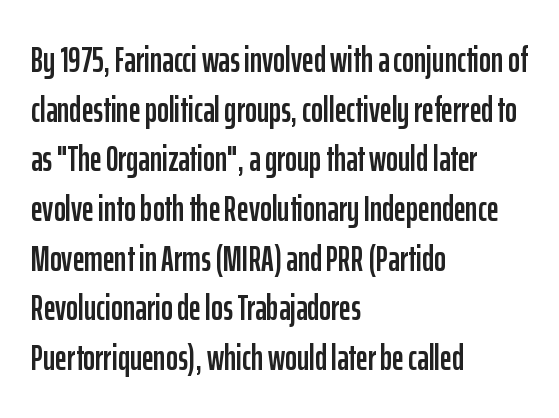
The image shows 36 px condensed sans-serif type, upright; set left-aligned, normal line spacing (1.38x), normal letter spacing, not underlined; low stroke contrast and a medium x-height.
